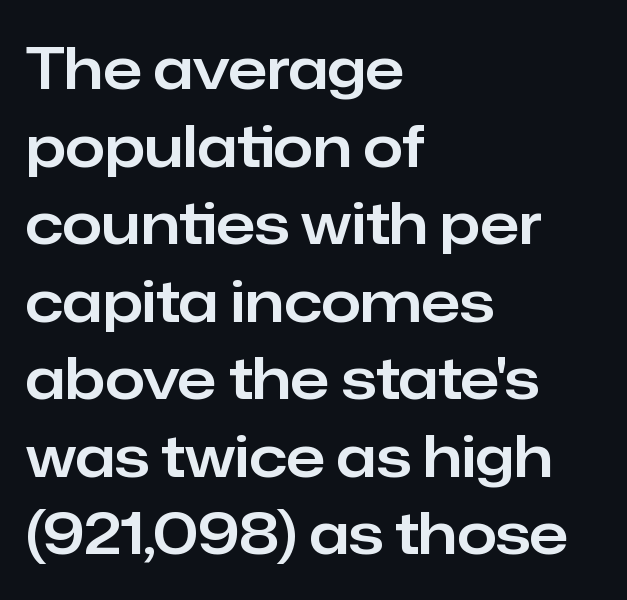
Q: Is the text italic (slanted)? A: No, it is upright.
Q: Is the typeface a serif or a sans-serif typeface? A: Sans-serif.
Q: Is the text underlined? A: No.
Q: How is the paragraph aligned? A: Left-aligned.
Q: Is the spacing between letters normal or unusually wide? A: Normal.
Q: Is the spacing between lines tight, normal or loose? A: Normal.
Q: Width (condensed, normal, or wide)? A: Normal.
Q: Stroke contrast? A: Low.
Q: x-height? A: Medium.
Q: Monospaced? A: No.
